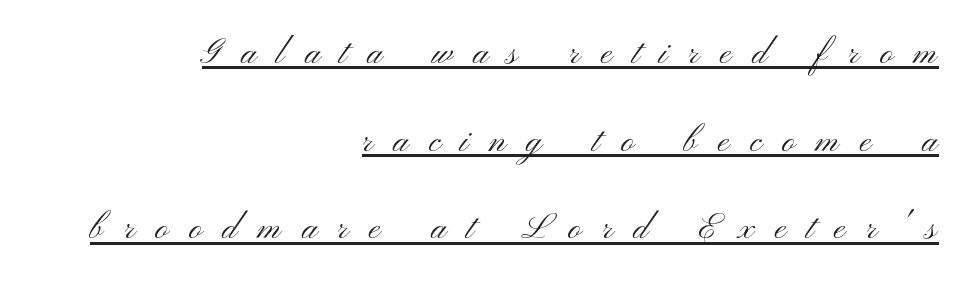
{"serif": "no", "bold": "no", "weight": "light", "width": "wide", "stroke_contrast": "medium", "x_height": "small", "monospaced": "no", "underline": "yes", "align": "right", "line_spacing": "loose", "line_spacing_ratio": 1.99, "letter_spacing": "wide", "letter_spacing_em": 0.46, "glyph_px": 44}
